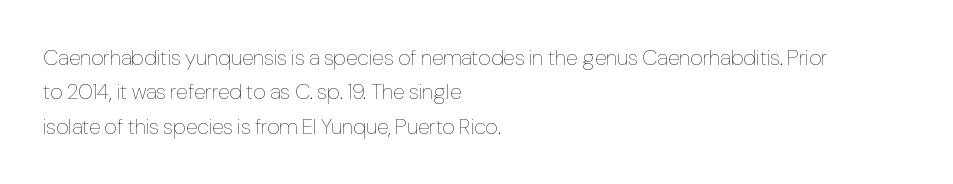
The image shows 22 px text type, upright; set left-aligned, normal line spacing (1.56x), normal letter spacing, not underlined.
